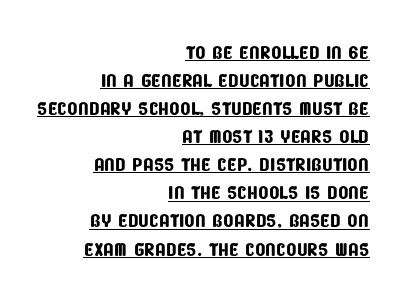
Q: Is the text underlined? A: Yes.
Q: How is the paragraph aligned? A: Right-aligned.
Q: Is the spacing between letters normal or unusually wide? A: Normal.
Q: Is the spacing between lines tight, normal or loose? A: Tight.
